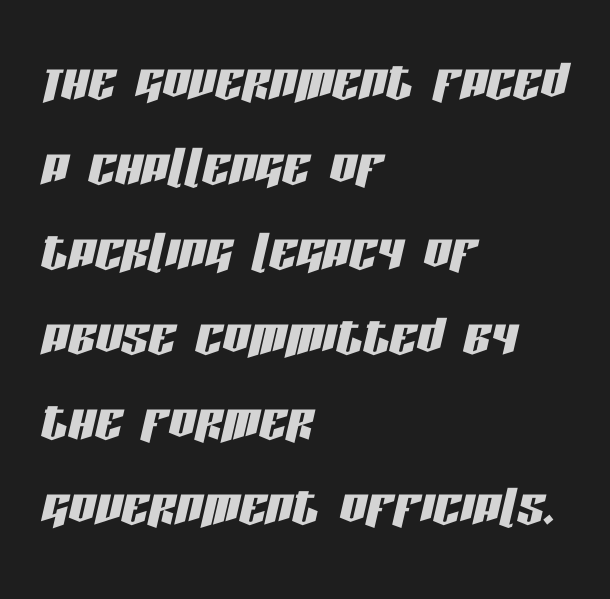
Proportional: the letters do not fall into vertical columns. Does extra space separate the letters? No, they use regular spacing. Designer's note — italics engaged. The vertical gap from one line to the next is medium. Which margin do the lines hug? The left one — the right edge is uneven.
